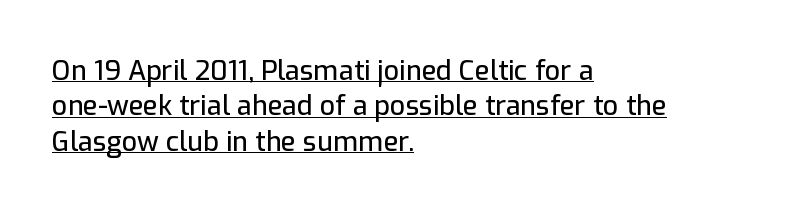
Q: Is the text italic (slanted)? A: No, it is upright.
Q: Is the text underlined? A: Yes.
Q: How is the paragraph aligned? A: Left-aligned.
Q: Is the spacing between letters normal or unusually wide? A: Normal.
Q: Is the spacing between lines tight, normal or loose? A: Normal.
